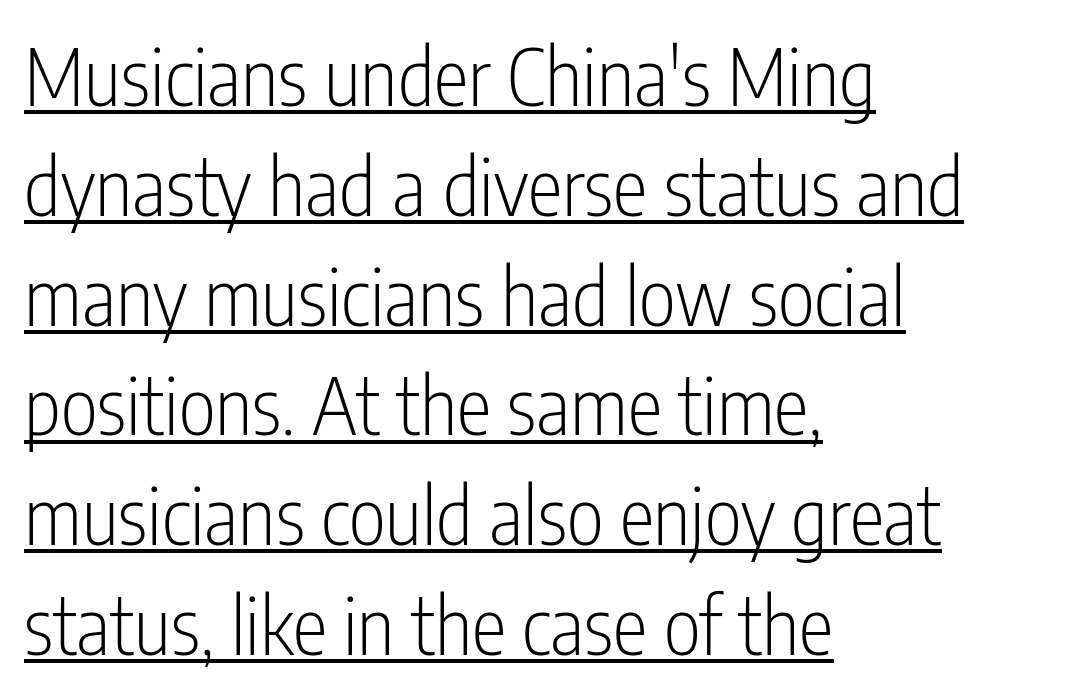
Q: Is the text bold? A: No.
Q: Is the text italic (slanted)? A: No, it is upright.
Q: Is the typeface a serif or a sans-serif typeface? A: Sans-serif.
Q: Is the text underlined? A: Yes.
Q: How is the paragraph aligned? A: Left-aligned.
Q: Is the spacing between letters normal or unusually wide? A: Normal.
Q: Is the spacing between lines tight, normal or loose? A: Normal.
Q: Width (condensed, normal, or wide)? A: Condensed.
Q: Stroke contrast? A: Low.
Q: x-height? A: Medium.
Q: Monospaced? A: No.
